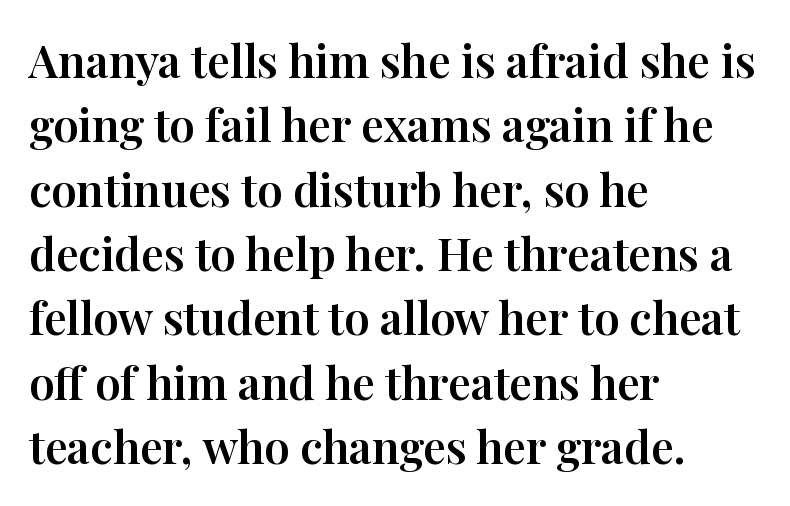
I'd call this a serif setting — the letters wear small feet. These lines were composed using upright roman letters. Each new line begins a customary step beneath the previous one. Caption: standard tracking, unaltered. The rag falls on the right side of this text block. A bare baseline throughout the passage.
